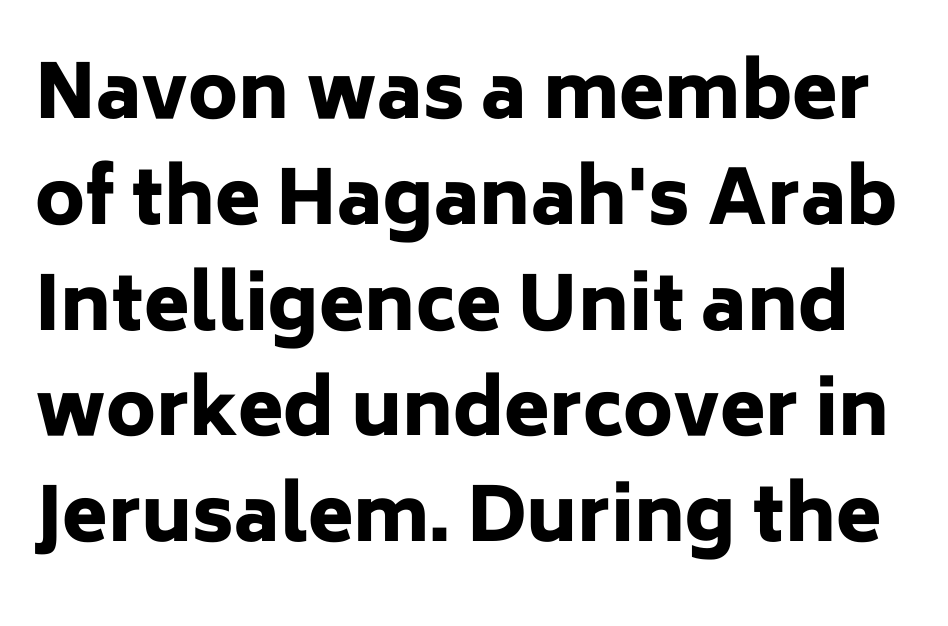
The image shows 74 px heavy sans-serif type, upright; set normal line spacing (1.43x), normal letter spacing, not underlined; low stroke contrast and a medium x-height.
